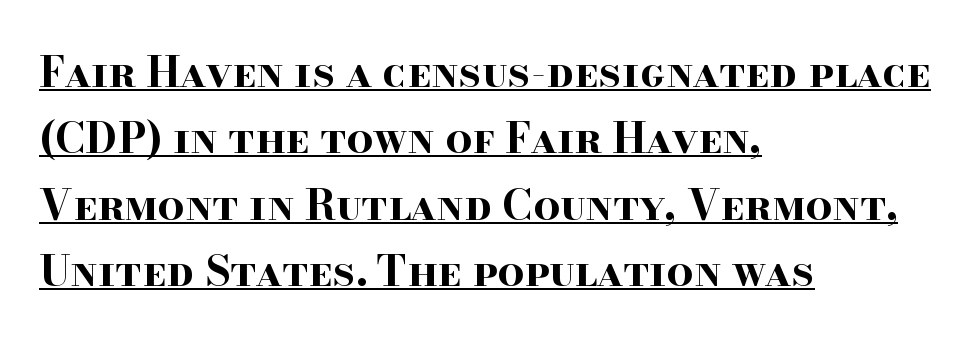
Q: Is the text bold? A: Yes.
Q: Is the text italic (slanted)? A: No, it is upright.
Q: Is the typeface a serif or a sans-serif typeface? A: Serif.
Q: Is the text underlined? A: Yes.
Q: How is the paragraph aligned? A: Left-aligned.
Q: Is the spacing between letters normal or unusually wide? A: Normal.
Q: Is the spacing between lines tight, normal or loose? A: Normal.
Q: Width (condensed, normal, or wide)? A: Wide.
Q: Stroke contrast? A: High.
Q: x-height? A: Small.
Q: Monospaced? A: No.
